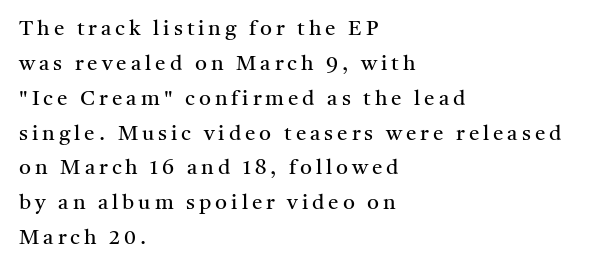
The image shows 21 px text type, upright; set left-aligned, normal line spacing (1.66x), not underlined.
